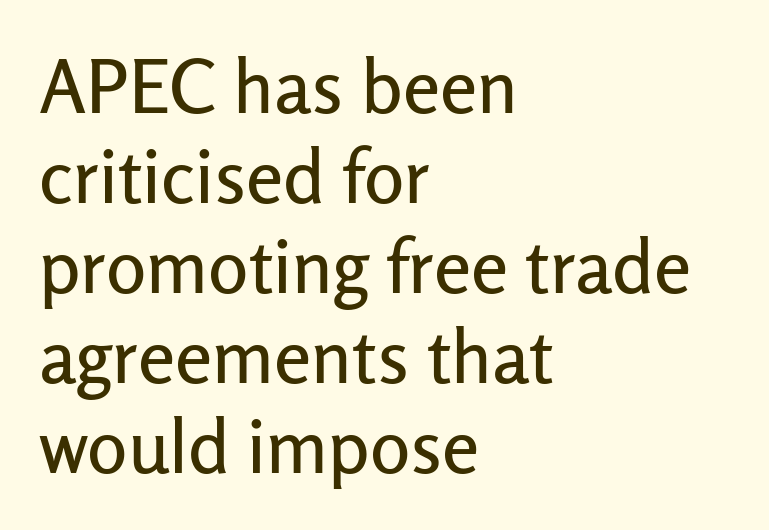
Q: Is the text italic (slanted)? A: No, it is upright.
Q: Is the typeface a serif or a sans-serif typeface? A: Sans-serif.
Q: Is the text underlined? A: No.
Q: How is the paragraph aligned? A: Left-aligned.
Q: Is the spacing between letters normal or unusually wide? A: Normal.
Q: Width (condensed, normal, or wide)? A: Normal.
Q: Stroke contrast? A: Low.
Q: x-height? A: Medium.
Q: Monospaced? A: No.
